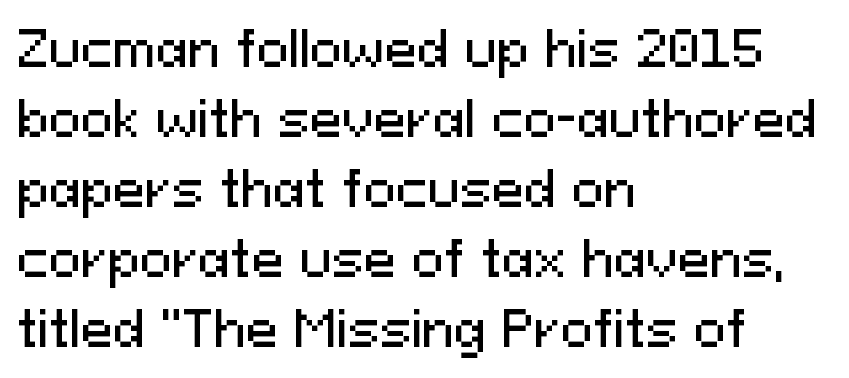
Bare-footed words on every line. A classic flush-left, rag-right setting is used for this passage. Ordinary non-slanted type is in use. The rendering uses natural spacing where letterforms have individual widths. Check where the strokes stop: nothing finishes them off — pure sans. Notice how descenders clear the ascenders below comfortably — that's standard leading.
